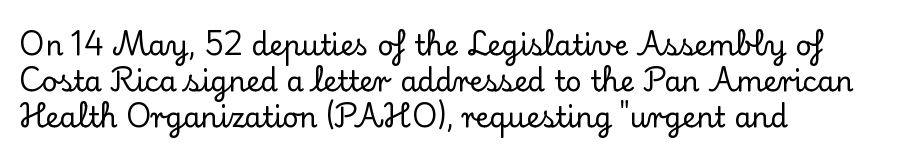
{"serif": "yes", "italic": "no", "width": "normal", "stroke_contrast": "low", "x_height": "small", "monospaced": "no", "underline": "no", "align": "left", "line_spacing": "normal", "line_spacing_ratio": 1.28, "letter_spacing": "normal", "letter_spacing_em": 0.0, "glyph_px": 28}
